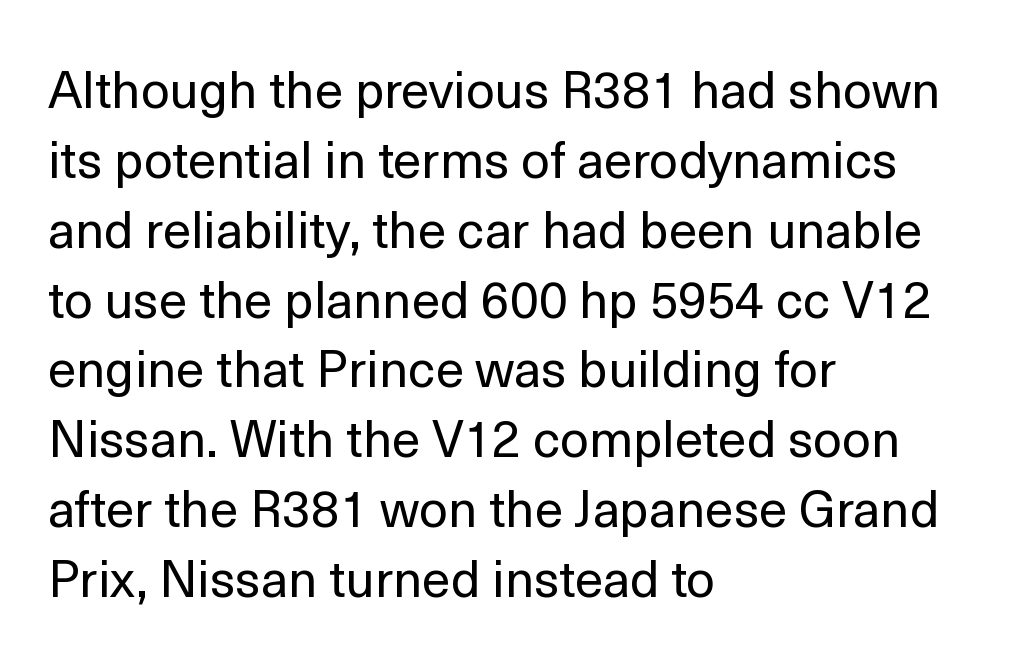
Each row of text sits above clean, open space. Bold? No — there's no thickening of the strokes. In terms of letterform style, serifs are entirely absent. Horizontal alignment here is leftward, the default for most running prose. Character widths vary here, with narrow letters taking less room than wide ones.
